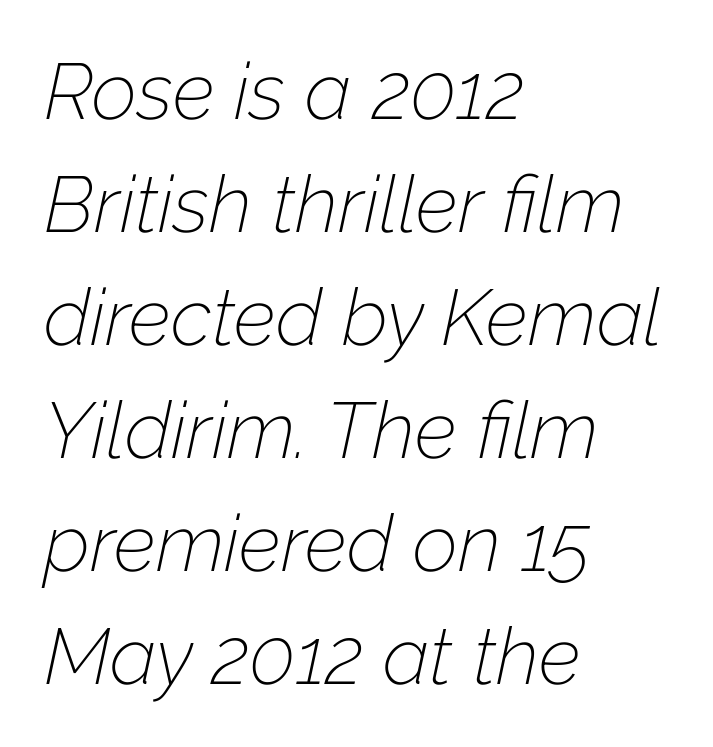
Q: Is the text bold? A: No.
Q: Is the text italic (slanted)? A: Yes, it leans right by about 12 degrees.
Q: Is the text underlined? A: No.
Q: How is the paragraph aligned? A: Left-aligned.
Q: Is the spacing between letters normal or unusually wide? A: Normal.
Q: Is the spacing between lines tight, normal or loose? A: Normal.
Q: Width (condensed, normal, or wide)? A: Normal.
Q: Stroke contrast? A: Low.
Q: x-height? A: Medium.
Q: Monospaced? A: No.
